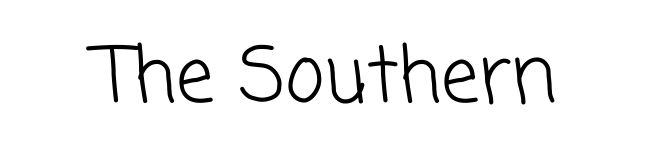
Q: Is the text bold? A: No.
Q: Is the typeface a serif or a sans-serif typeface? A: Sans-serif.
Q: Is the text underlined? A: No.
Q: Is the spacing between letters normal or unusually wide? A: Normal.
Q: Width (condensed, normal, or wide)? A: Normal.
Q: Stroke contrast? A: Low.
Q: x-height? A: Medium.
Q: Monospaced? A: No.
